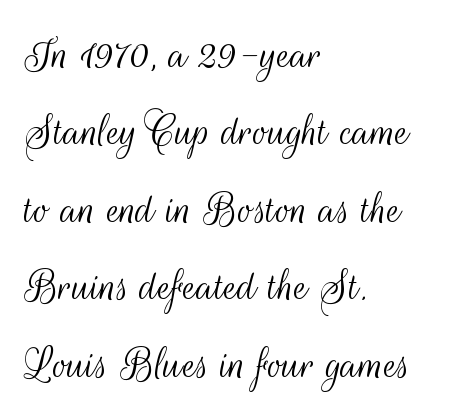
{"serif": "no", "bold": "no", "weight": "light", "width": "condensed", "stroke_contrast": "medium", "x_height": "small", "monospaced": "no", "underline": "no", "align": "left", "line_spacing": "normal", "line_spacing_ratio": 1.58, "letter_spacing": "normal", "letter_spacing_em": 0.0, "glyph_px": 49}
